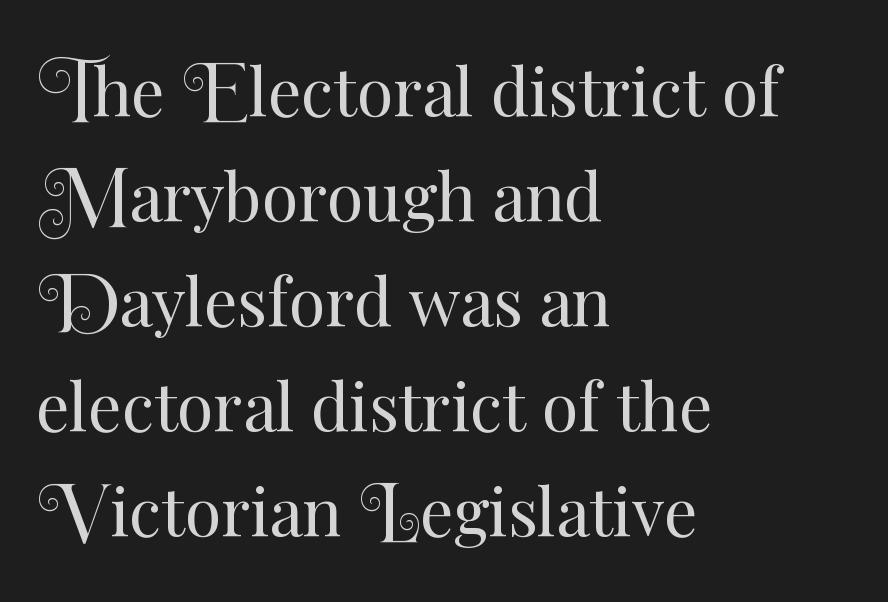
{"italic": "no", "bold": "no", "weight": "regular", "width": "normal", "stroke_contrast": "medium", "x_height": "small", "monospaced": "no", "underline": "no", "align": "left", "line_spacing": "normal", "line_spacing_ratio": 1.59, "letter_spacing": "normal", "letter_spacing_em": 0.0, "glyph_px": 66}
